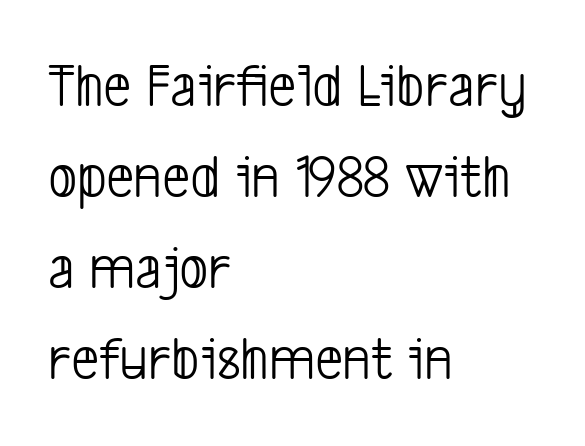
{"serif": "no", "bold": "no", "weight": "light", "width": "condensed", "stroke_contrast": "low", "x_height": "medium", "monospaced": "no", "underline": "no", "align": "left", "line_spacing": "normal", "line_spacing_ratio": 1.47, "letter_spacing": "normal", "letter_spacing_em": 0.0, "glyph_px": 62}
